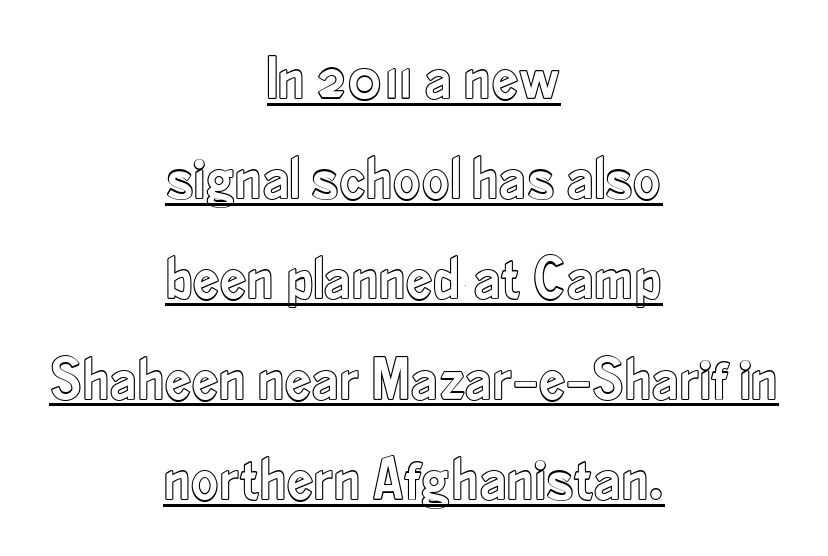
{"italic": "no", "width": "condensed", "x_height": "small", "monospaced": "no", "underline": "yes", "align": "center", "line_spacing": "normal", "line_spacing_ratio": 1.67, "letter_spacing": "normal", "letter_spacing_em": 0.0, "glyph_px": 60}
